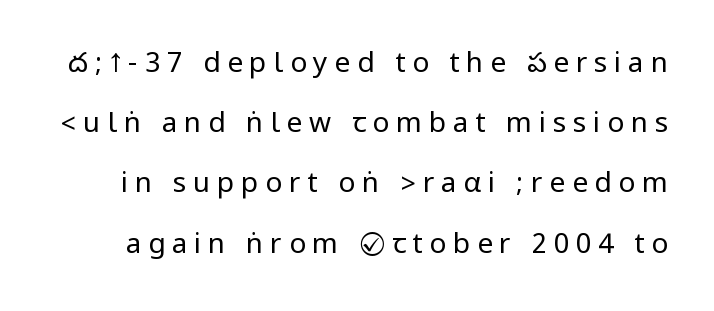
Q: Is the text bold? A: No.
Q: Is the text italic (slanted)? A: No, it is upright.
Q: Is the typeface a serif or a sans-serif typeface? A: Sans-serif.
Q: Is the text underlined? A: No.
Q: Is the spacing between letters normal or unusually wide? A: Unusually wide.
Q: Is the spacing between lines tight, normal or loose? A: Loose.
Q: Width (condensed, normal, or wide)? A: Condensed.
Q: Stroke contrast? A: Low.
